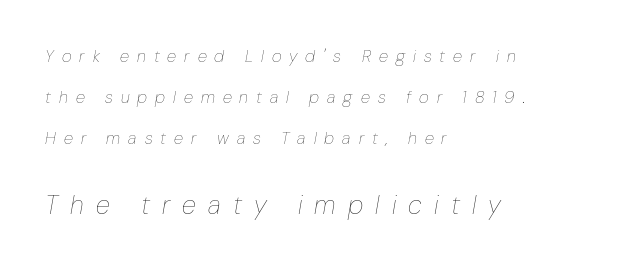
{"italic": "yes", "lean": "right", "slant_degrees": 10, "bold": "no", "underline": "no", "align": "left", "line_spacing": "loose", "line_spacing_ratio": 2.4, "letter_spacing": "wide", "letter_spacing_em": 0.47, "larger_block": "second", "size_ratio": 1.53, "glyph_px": 26}
